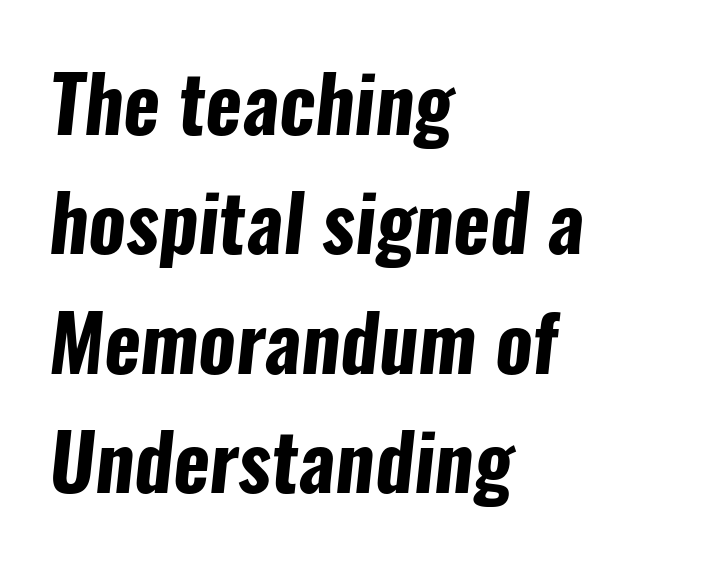
{"serif": "no", "bold": "yes", "weight": "bold", "width": "condensed", "stroke_contrast": "low", "x_height": "medium", "monospaced": "no", "underline": "no", "align": "left", "line_spacing": "normal", "line_spacing_ratio": 1.53, "letter_spacing": "normal", "letter_spacing_em": 0.0, "glyph_px": 78}
